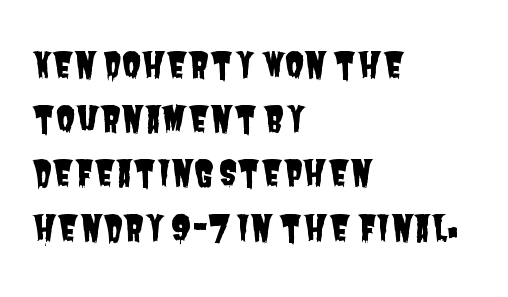
Q: Is the typeface a serif or a sans-serif typeface? A: Sans-serif.
Q: Is the text underlined? A: No.
Q: How is the paragraph aligned? A: Left-aligned.
Q: Is the spacing between letters normal or unusually wide? A: Normal.
Q: Is the spacing between lines tight, normal or loose? A: Normal.
Q: Width (condensed, normal, or wide)? A: Condensed.
Q: Stroke contrast? A: Low.
Q: x-height? A: Large.
Q: Monospaced? A: No.
